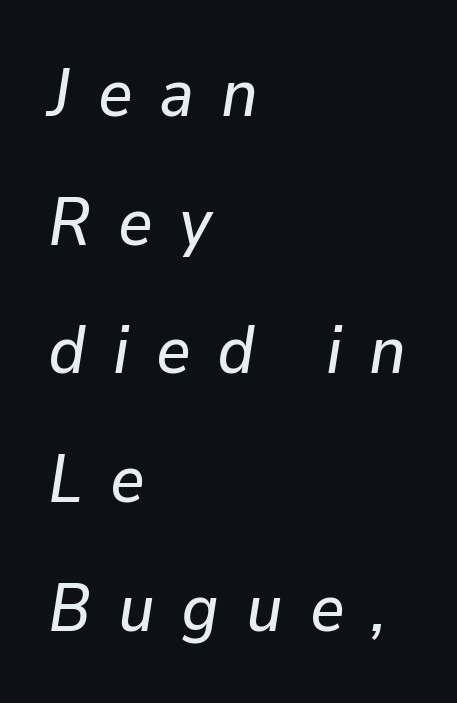
The face used here is rendered with a markedly widened letterfit. The vertical gap from one line to the next is large. The lettering tilts uniformly, giving the passage an italic look. Alignment: flush left. Has an underline been added? It has not. Varying glyph widths throughout — classic text-font behaviour.
